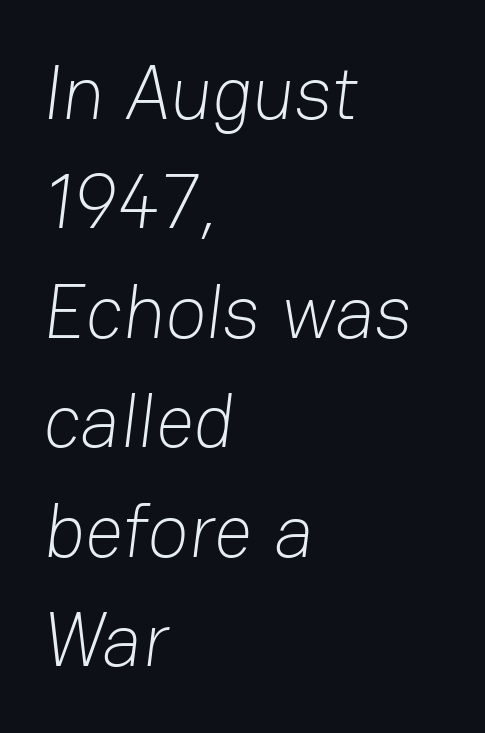
The block of text has a typical density, with ordinary space between rows. Varying glyph widths throughout — classic text-font behaviour. How are the letters spaced? Ordinarily, with no added tracking. The passage shown is typeset with a sans-serif family.
